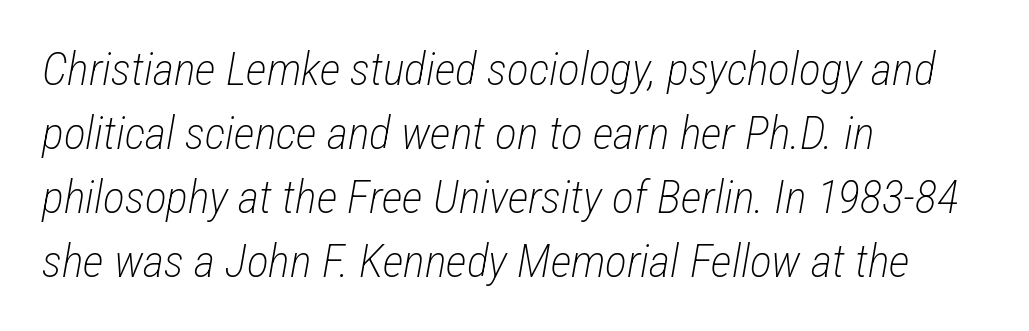
Stroke thickness stays within the range of a standard reading face or lighter. Compared with a centered layout, this one pins lines to the left instead. The passage shown is typed in a proportional face where columns would drift. Quick note: interline space is typical. The space directly below the letters is spotless.
